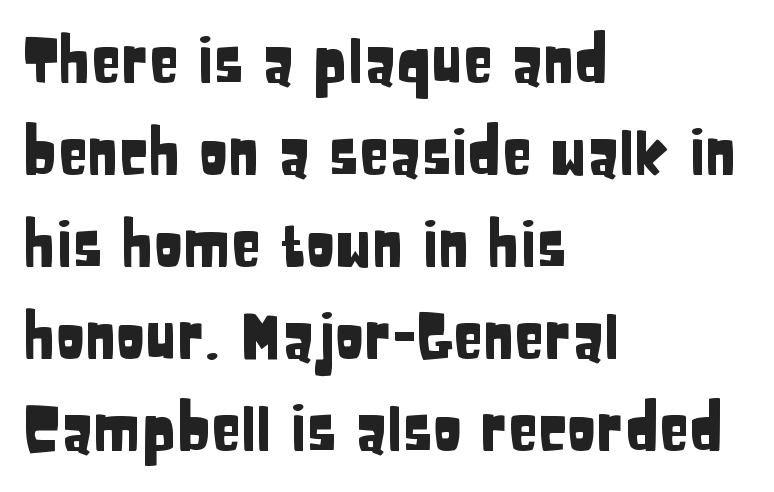
Visually the block forms a straight wall on the left and a jagged coastline on the right. Style check: upright. These lines are composed in type without serifs. Looks like regular typesetting: each glyph gets only the width it needs.
